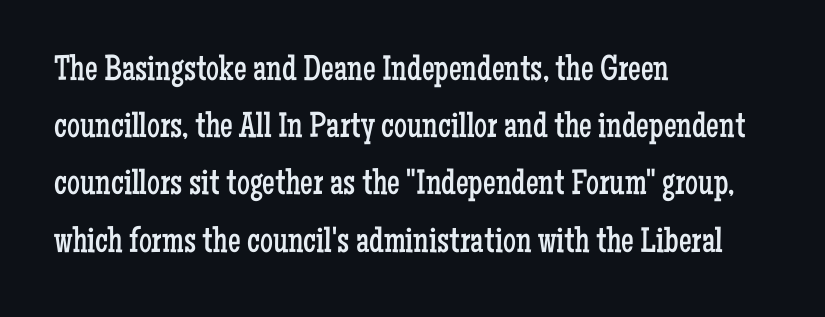
Each letter keeps its own natural width here, so spacing adapts to shape. Honestly, there is no underline to notice here at all. Check where the strokes stop: tiny serifs finish them off. Observe the ordinary spacing: letters are neighbours, not strangers.
